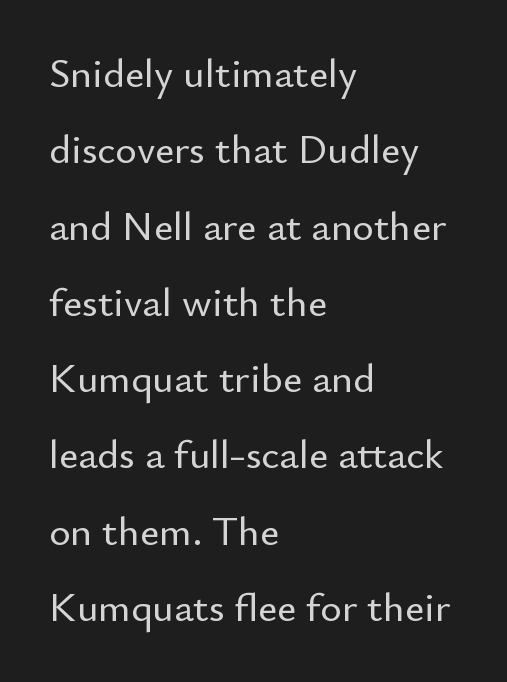
The image shows 41 px sans-serif type, upright; set left-aligned, line spacing 1.86x, normal letter spacing, not underlined; low stroke contrast and a small x-height.
